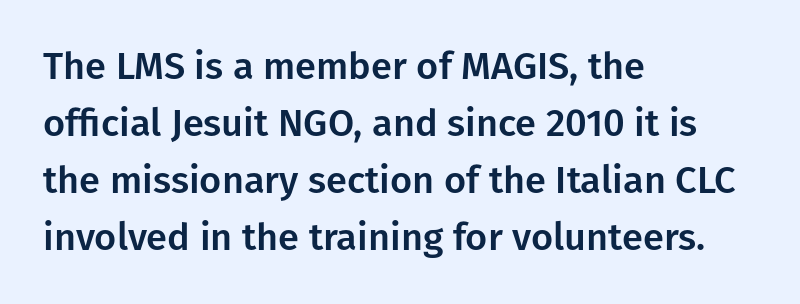
The image shows 38 px sans-serif type, upright; set left-aligned, normal line spacing (1.5x), normal letter spacing, not underlined; low stroke contrast and a medium x-height.
